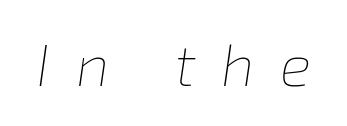
Note the varied advance widths — an 'i' is clearly narrower than an 'm'. Bold? No — there's no thickening of the strokes. These lines were composed using italics. The passage shown has open, widely tracked lettering throughout. The baseline area is clear.
